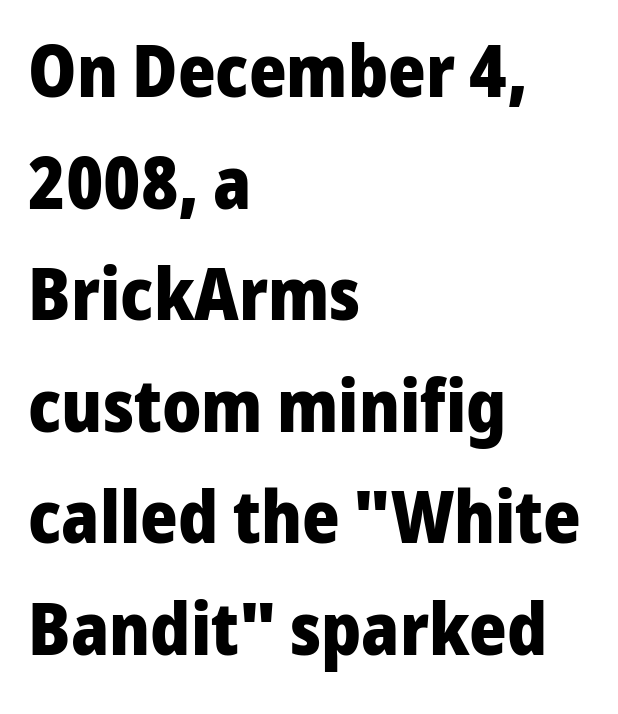
The zone under the glyphs is completely vacant. What kind of face is this? One without serifs — a sans. Typeset ragged right — the left edge is the straight one. No italicization has been applied; the sample stays upright. The characters look thick and weighty, a clear bold.
